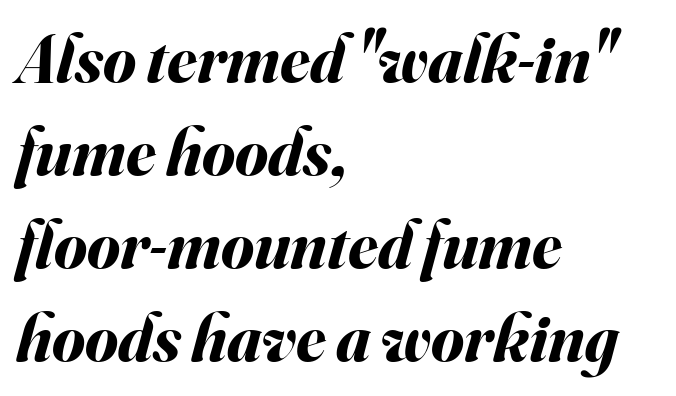
The letters are bold, with thick, heavy strokes. The lines are quadded left. The gaps between neighbouring characters are ordinary and unremarkable. Note the varied advance widths — an 'i' is clearly narrower than an 'm'.
